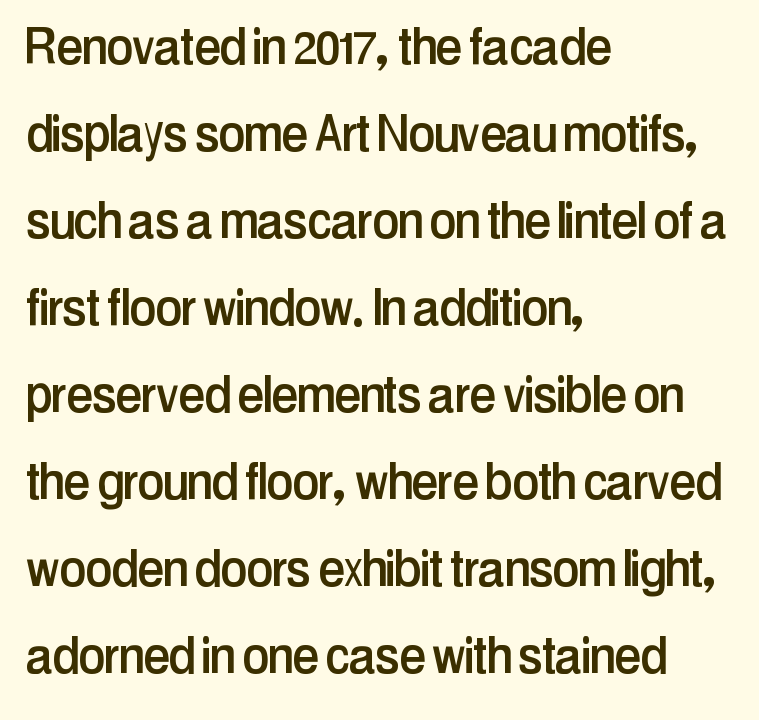
The image shows 60 px condensed sans-serif type, upright; set left-aligned, normal line spacing (1.45x), normal letter spacing, not underlined; low stroke contrast and a medium x-height.
